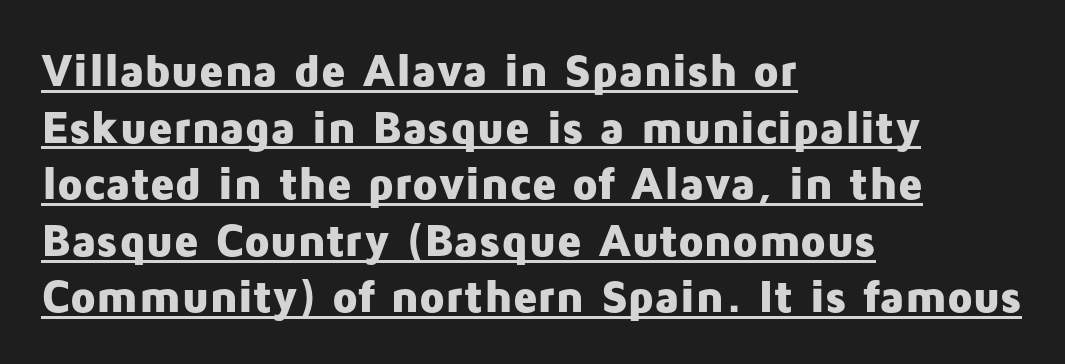
The image shows 46 px heavy sans-serif type, upright; set left-aligned, line spacing 1.23x, normal letter spacing, underlined; low stroke contrast and a medium x-height.
